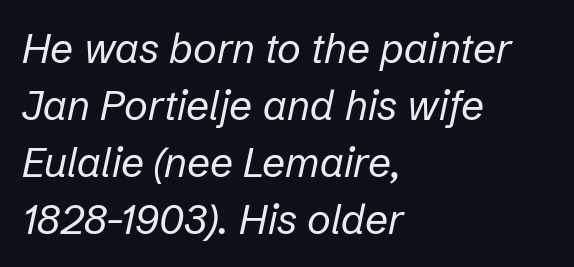
Q: Is the text bold? A: No.
Q: Is the text italic (slanted)? A: Yes, it leans right by about 12 degrees.
Q: Is the text underlined? A: No.
Q: How is the paragraph aligned? A: Left-aligned.
Q: Is the spacing between letters normal or unusually wide? A: Normal.
Q: Is the spacing between lines tight, normal or loose? A: Normal.
Q: Width (condensed, normal, or wide)? A: Normal.
Q: Stroke contrast? A: Low.
Q: x-height? A: Medium.
Q: Monospaced? A: No.
